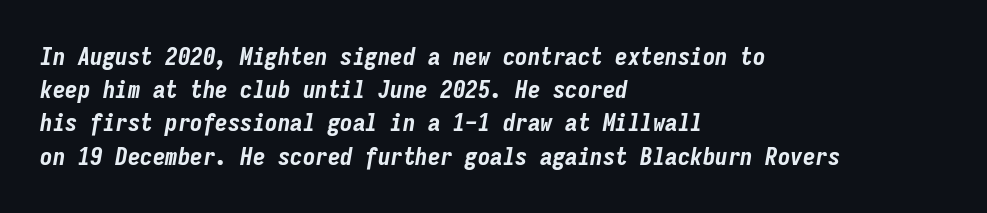
Check under the words: just untouched page. Does the copy run flush right? No — it runs flush left. Designer's note — italics engaged. Vertically, the passage feels balanced, rows spaced as you'd expect. Look at the stroke-to-counter ratio: heavy, a bold. Students, note that the glyphs here touch the page at normal intervals.
